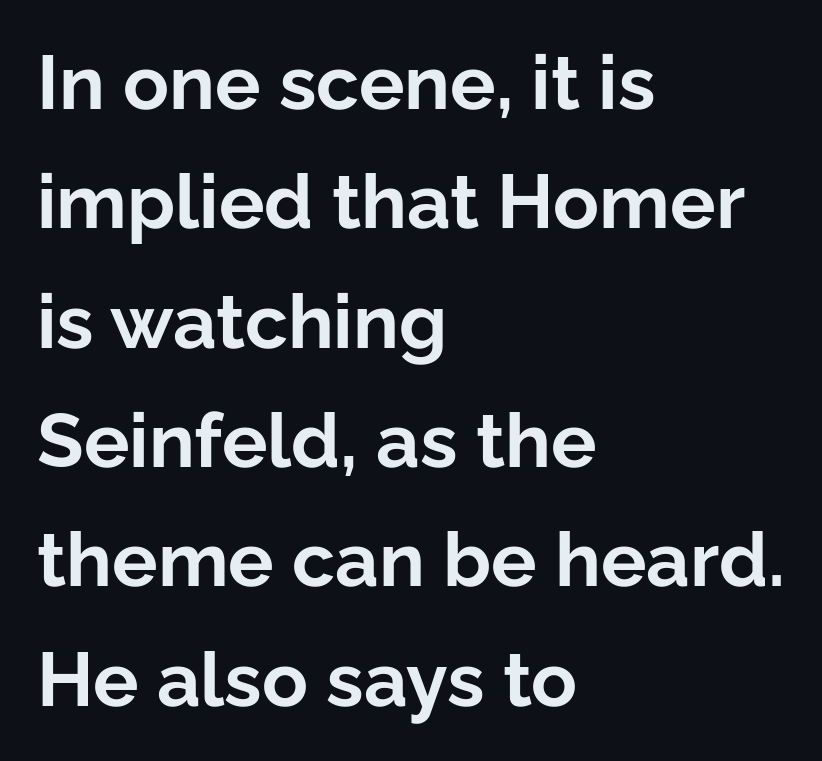
{"serif": "no", "italic": "no", "bold": "yes", "weight": "bold", "width": "normal", "stroke_contrast": "low", "x_height": "medium", "monospaced": "no", "underline": "no", "align": "left", "line_spacing": "normal", "line_spacing_ratio": 1.57, "letter_spacing": "normal", "letter_spacing_em": 0.0, "glyph_px": 76}
